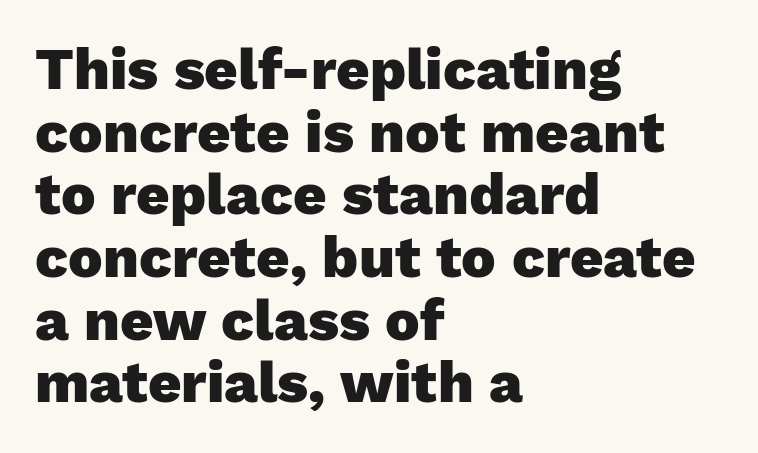
Students, observe: this is what under-led, compact text looks like. This is roman type, the default non-slanted kind. In terms of letterspacing, this is plain default setting. The strokes are fattened all the way to bold.
